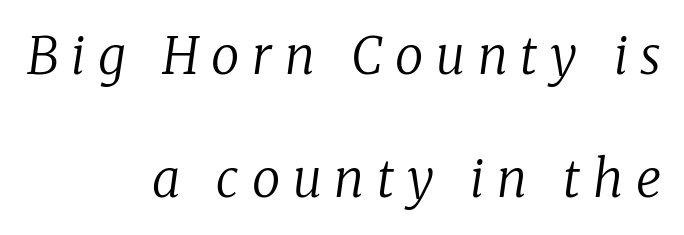
{"serif": "yes", "italic": "yes", "lean": "right", "slant_degrees": 8, "bold": "no", "weight": "regular", "width": "normal", "stroke_contrast": "low", "x_height": "medium", "monospaced": "no", "underline": "no", "align": "right", "line_spacing": "loose", "line_spacing_ratio": 2.42, "letter_spacing": "wide", "letter_spacing_em": 0.25, "glyph_px": 51}
